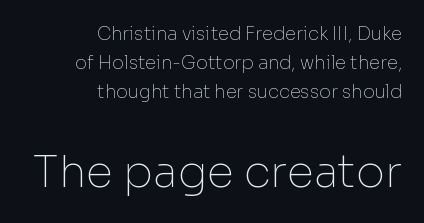
{"serif": "no", "italic": "no", "bold": "no", "weight": "thin", "width": "normal", "stroke_contrast": "low", "x_height": "medium", "monospaced": "no", "underline": "no", "align": "right", "line_spacing": "normal", "line_spacing_ratio": 1.61, "letter_spacing": "normal", "letter_spacing_em": 0.0, "larger_block": "second", "size_ratio": 2.44, "glyph_px": 44}
